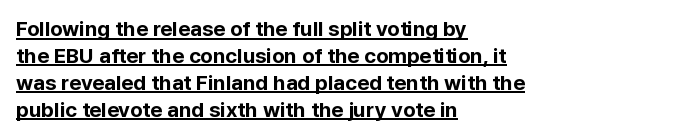
{"italic": "no", "bold": "yes", "underline": "yes", "align": "left", "line_spacing": "normal", "line_spacing_ratio": 1.28, "letter_spacing": "normal", "letter_spacing_em": 0.0, "glyph_px": 21}
